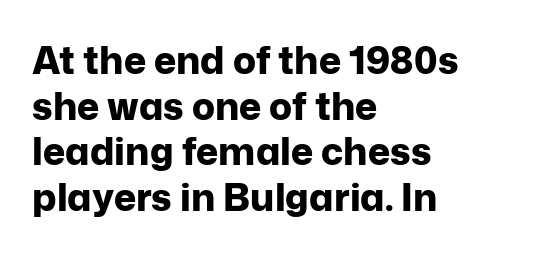
In terms of posture, this sample is upright. Nobody drew a line under any word here. Short note: letters normally spaced. These lines are rendered in a variable-pitch font. The font is running at its bold setting.
